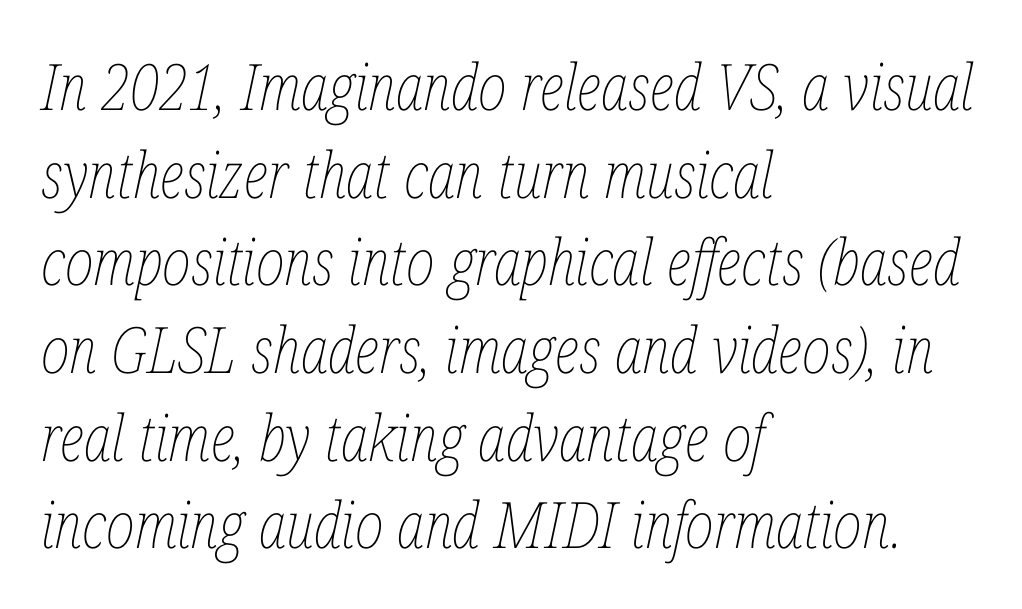
The image shows 64 px thin, condensed type, italic (leaning right); set left-aligned, normal line spacing (1.37x), normal letter spacing, not underlined; low stroke contrast and a medium x-height.
